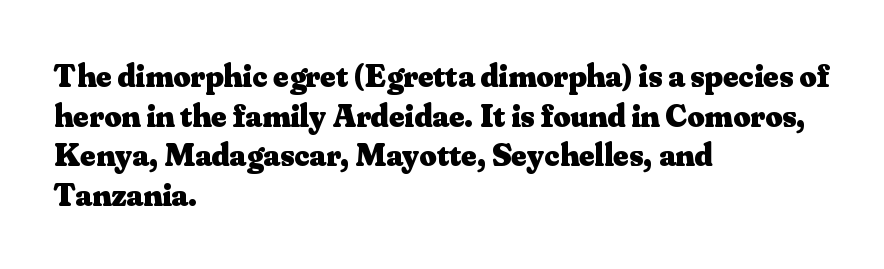
Q: Is the text bold? A: Yes.
Q: Is the text italic (slanted)? A: No, it is upright.
Q: Is the typeface a serif or a sans-serif typeface? A: Serif.
Q: Is the text underlined? A: No.
Q: How is the paragraph aligned? A: Left-aligned.
Q: Is the spacing between letters normal or unusually wide? A: Normal.
Q: Width (condensed, normal, or wide)? A: Normal.
Q: Stroke contrast? A: Medium.
Q: x-height? A: Small.
Q: Monospaced? A: No.
